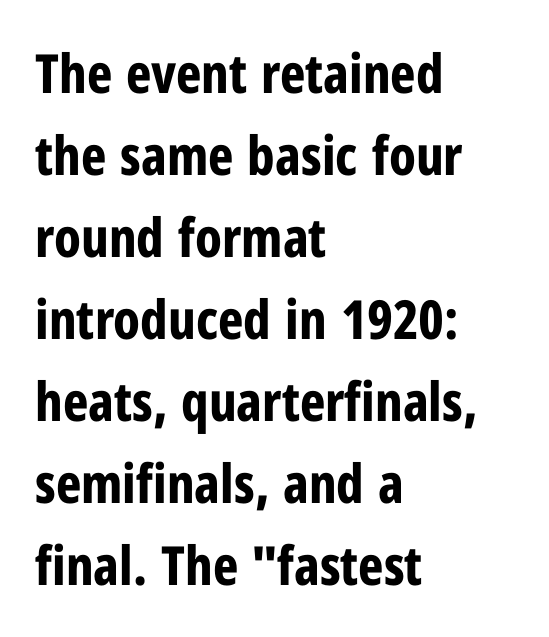
{"serif": "no", "italic": "no", "bold": "yes", "weight": "bold", "width": "condensed", "stroke_contrast": "low", "x_height": "medium", "monospaced": "no", "underline": "no", "align": "left", "line_spacing": "normal", "line_spacing_ratio": 1.52, "letter_spacing": "normal", "letter_spacing_em": 0.0, "glyph_px": 54}
